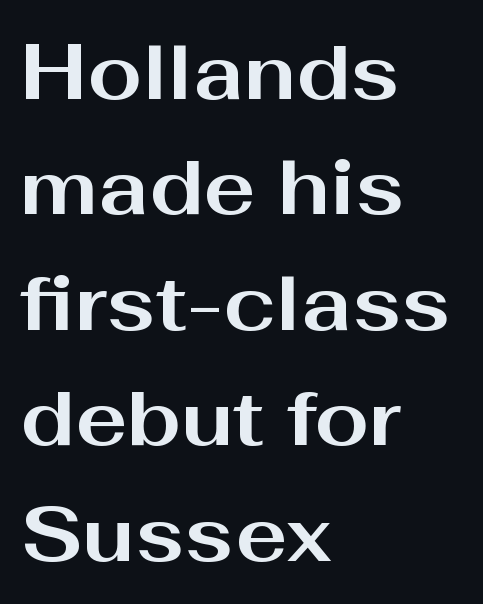
{"serif": "no", "italic": "no", "bold": "yes", "weight": "bold", "width": "wide", "stroke_contrast": "medium", "x_height": "medium", "monospaced": "no", "underline": "no", "align": "left", "line_spacing": "normal", "line_spacing_ratio": 1.48, "letter_spacing": "normal", "letter_spacing_em": 0.0, "glyph_px": 78}
